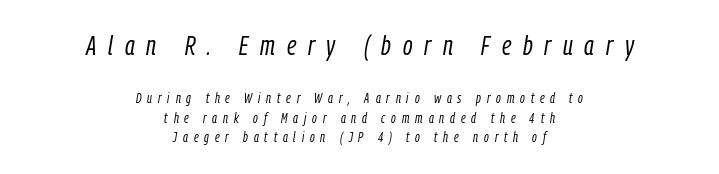
Q: Is the text bold? A: No.
Q: Is the text italic (slanted)? A: Yes, it leans right by about 9 degrees.
Q: Is the text underlined? A: No.
Q: How is the paragraph aligned? A: Centered.
Q: Is the spacing between letters normal or unusually wide? A: Unusually wide.
Q: Is the spacing between lines tight, normal or loose? A: Normal.
Q: Which block of text is set in a larger size, the first (top) or the second (bottom)? A: The first (top) one.
Q: Width (condensed, normal, or wide)? A: Condensed.
Q: Stroke contrast? A: Low.
Q: x-height? A: Medium.
Q: Monospaced? A: No.
